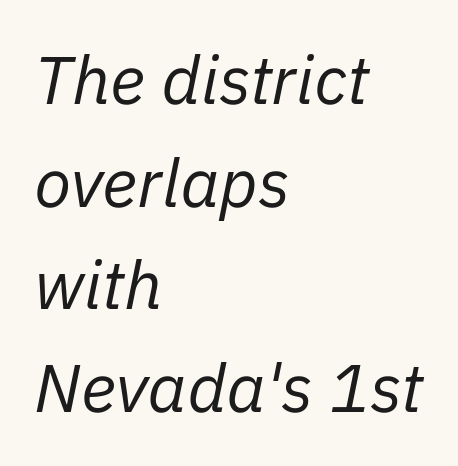
{"italic": "yes", "lean": "right", "slant_degrees": 11, "bold": "no", "weight": "regular", "width": "normal", "stroke_contrast": "low", "x_height": "medium", "monospaced": "no", "underline": "no", "align": "left", "line_spacing": "normal", "line_spacing_ratio": 1.51, "letter_spacing": "normal", "letter_spacing_em": 0.0, "glyph_px": 68}
